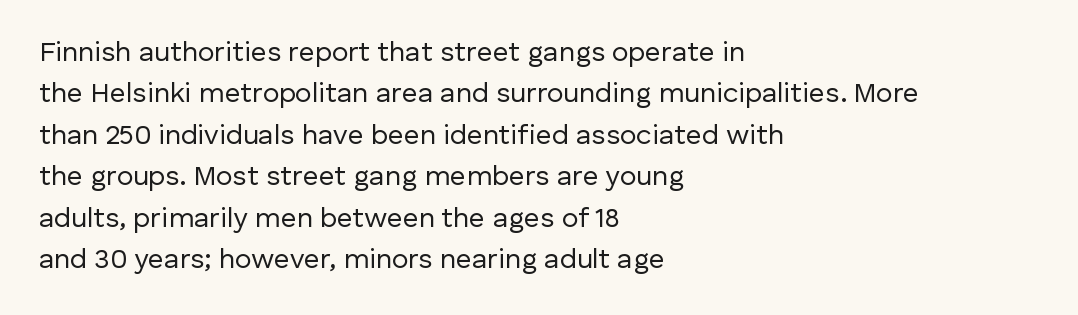
{"serif": "no", "italic": "no", "bold": "no", "weight": "regular", "width": "normal", "stroke_contrast": "low", "x_height": "medium", "monospaced": "no", "underline": "no", "align": "left", "line_spacing": "normal", "line_spacing_ratio": 1.48, "letter_spacing": "normal", "letter_spacing_em": 0.0, "glyph_px": 28}
